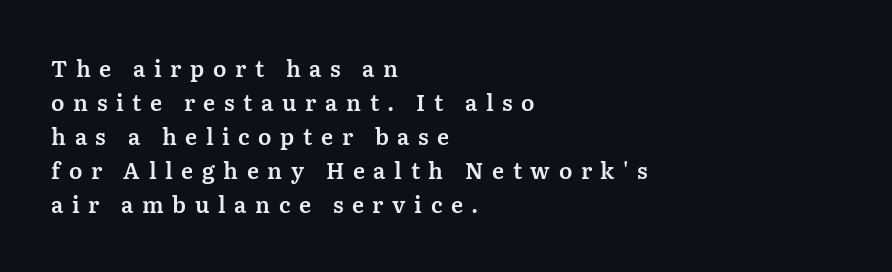
Q: Is the text italic (slanted)? A: No, it is upright.
Q: Is the text underlined? A: No.
Q: How is the paragraph aligned? A: Left-aligned.
Q: Is the spacing between letters normal or unusually wide? A: Unusually wide.
Q: Is the spacing between lines tight, normal or loose? A: Normal.
